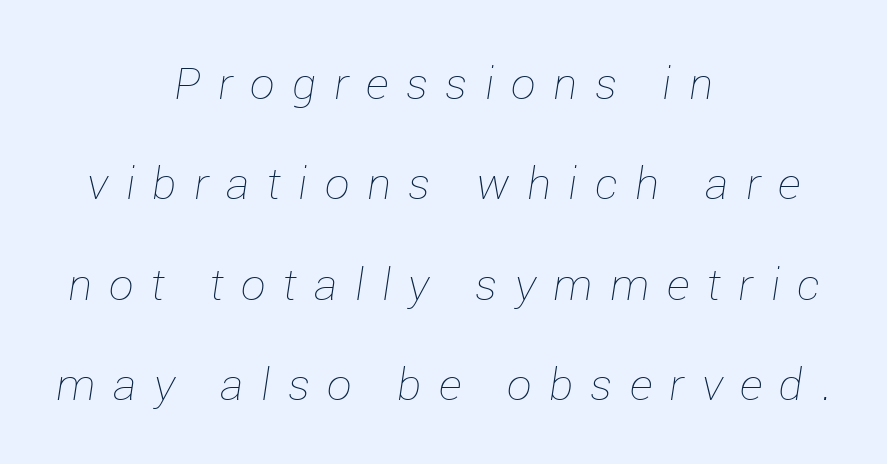
Observe the wide spacing: letters keep a clear distance from each other. In terms of posture, this sample is oblique. The letterforms sit at book weight or below. The zone under the glyphs is completely vacant. Character widths vary here, with narrow letters taking less room than wide ones. Each new line begins a long way beneath the previous one.
